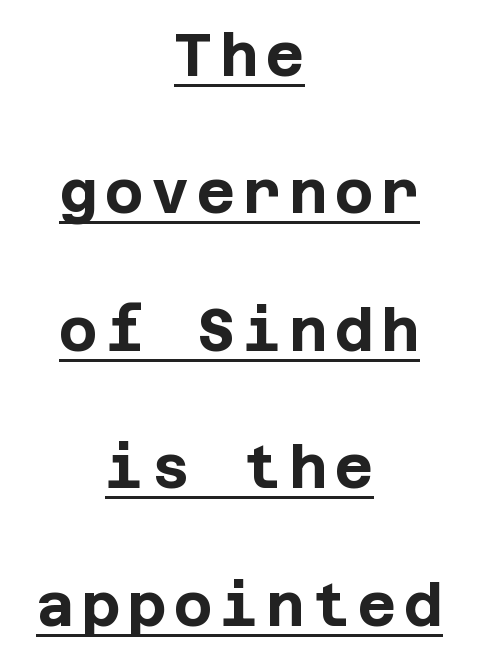
Vertically, the passage feels expansive, rows floating well apart. You'd pick this weight for a headline — it's a proper bold. Horizontally, the lines are justified to the midpoint only. Decoration check: the copy is underlined. The letters carry no serifs — their stems end cleanly without finishing strokes. Nope, not italic — everything's standing straight.
